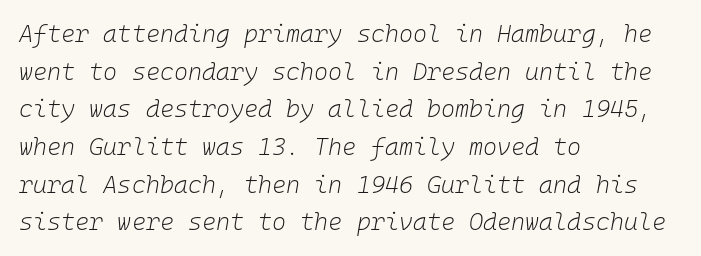
Q: Is the text bold? A: No.
Q: Is the text italic (slanted)? A: Yes, it leans right by about 10 degrees.
Q: Is the text underlined? A: No.
Q: How is the paragraph aligned? A: Left-aligned.
Q: Is the spacing between letters normal or unusually wide? A: Normal.
Q: Is the spacing between lines tight, normal or loose? A: Normal.
